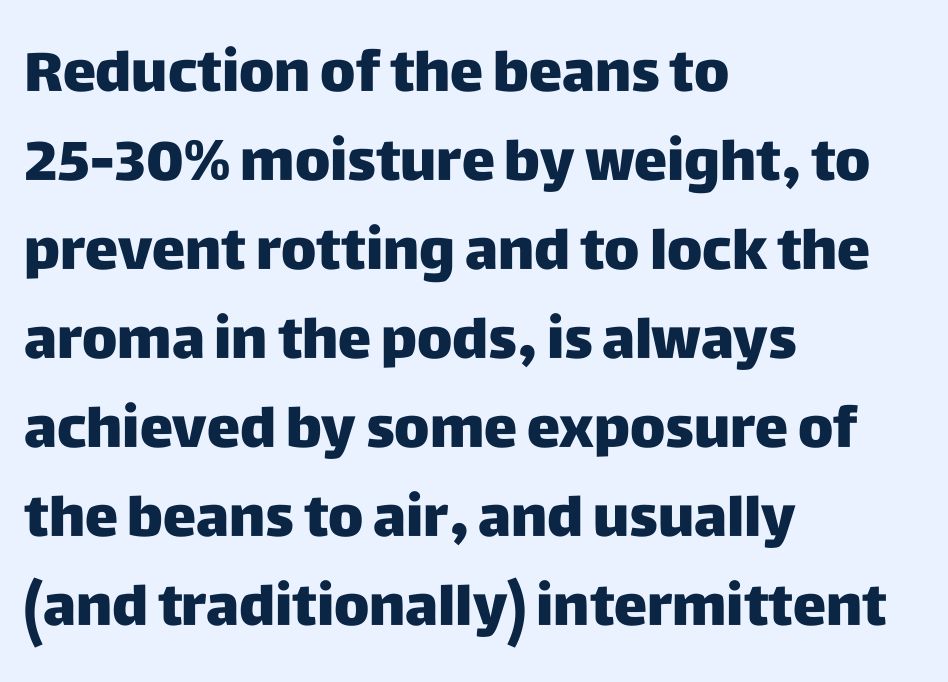
The image shows 56 px heavy sans-serif type, upright; set left-aligned, normal line spacing (1.59x), normal letter spacing, not underlined; low stroke contrast and a large x-height.
